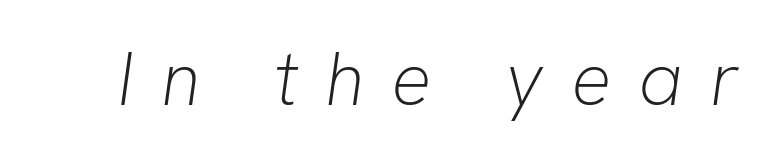
{"italic": "yes", "lean": "right", "slant_degrees": 8, "bold": "no", "weight": "light", "width": "normal", "stroke_contrast": "low", "x_height": "medium", "monospaced": "no", "underline": "no", "letter_spacing": "wide", "letter_spacing_em": 0.36, "glyph_px": 75}
